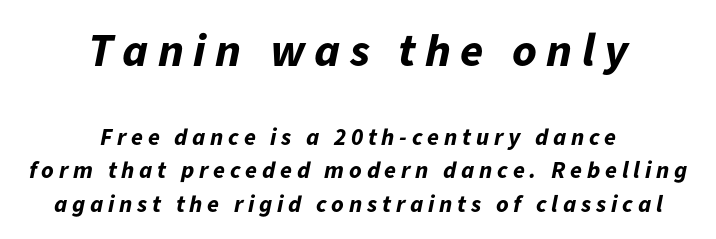
Line starts and ends both wander, symmetrically. Between these two stacked blocks, the higher one wins on size. A normal amount of white space separates one row of letters from the next. Students, note that the glyphs here are deliberately spaced far apart. Plenty of ink on the page — the face is bold.
